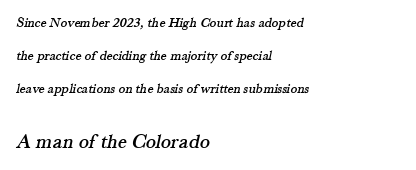
Q: Is the text underlined? A: No.
Q: How is the paragraph aligned? A: Left-aligned.
Q: Is the spacing between letters normal or unusually wide? A: Normal.
Q: Is the spacing between lines tight, normal or loose? A: Loose.
Q: Which block of text is set in a larger size, the first (top) or the second (bottom)? A: The second (bottom) one.
